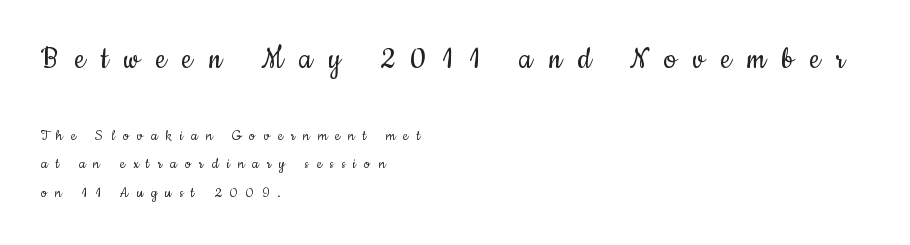
{"serif": "no", "bold": "no", "weight": "regular", "width": "condensed", "stroke_contrast": "low", "x_height": "small", "monospaced": "no", "underline": "no", "align": "left", "line_spacing": "normal", "line_spacing_ratio": 1.69, "letter_spacing": "wide", "letter_spacing_em": 0.48, "larger_block": "first", "size_ratio": 2.0, "glyph_px": 34}
